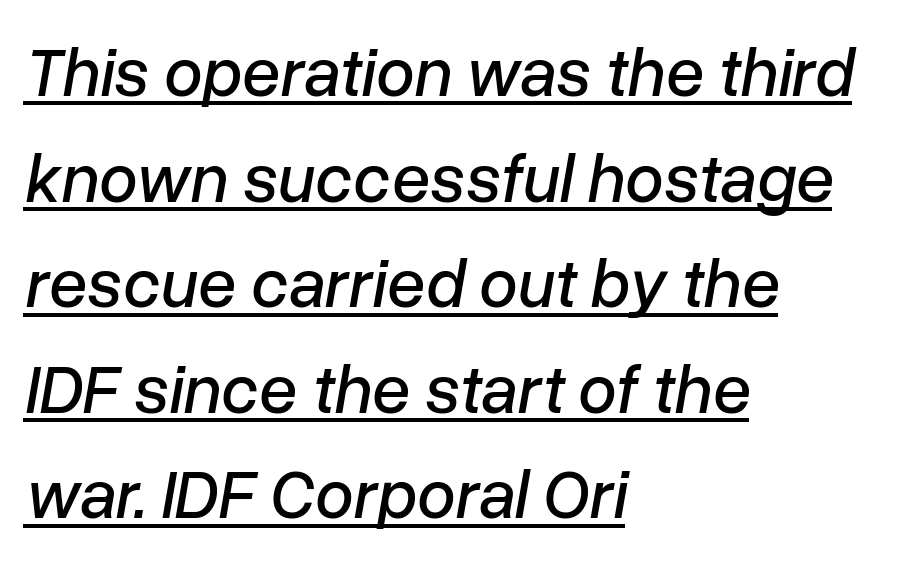
Observe the ordinary spacing: letters are neighbours, not strangers. Is this a fixed-width face? No — the glyphs have proportional, varying widths. Line spacing here is normal. Underlining? Definitely there. Compared with a centered layout, this one pins lines to the left instead. It's the slanting kind of type.
